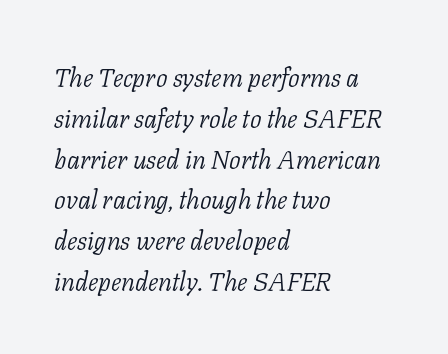
{"italic": "yes", "lean": "right", "slant_degrees": 11, "bold": "no", "underline": "no", "align": "left", "line_spacing": "normal", "line_spacing_ratio": 1.57, "letter_spacing": "normal", "letter_spacing_em": 0.0, "glyph_px": 26}
